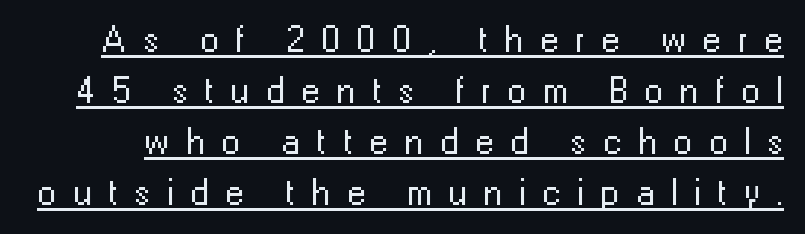
Q: Is the text bold? A: No.
Q: Is the text italic (slanted)? A: No, it is upright.
Q: Is the typeface a serif or a sans-serif typeface? A: Sans-serif.
Q: Is the text underlined? A: Yes.
Q: Is the spacing between letters normal or unusually wide? A: Unusually wide.
Q: Is the spacing between lines tight, normal or loose? A: Normal.
Q: Width (condensed, normal, or wide)? A: Normal.
Q: Stroke contrast? A: Low.
Q: x-height? A: Medium.
Q: Monospaced? A: No.
